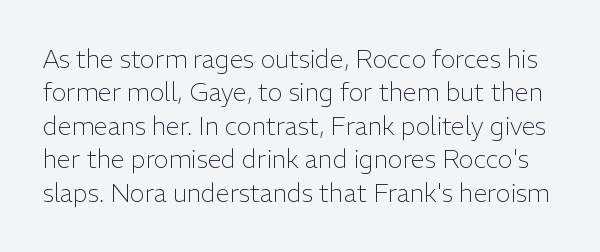
Q: Is the text bold? A: No.
Q: Is the text italic (slanted)? A: No, it is upright.
Q: Is the text underlined? A: No.
Q: Is the spacing between letters normal or unusually wide? A: Normal.
Q: Is the spacing between lines tight, normal or loose? A: Normal.
